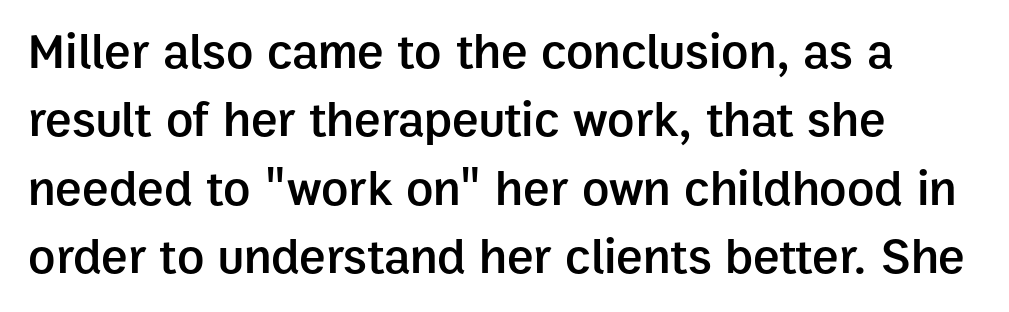
Q: Is the text bold? A: Semi-bold.
Q: Is the text italic (slanted)? A: No, it is upright.
Q: Is the typeface a serif or a sans-serif typeface? A: Sans-serif.
Q: Is the text underlined? A: No.
Q: How is the paragraph aligned? A: Left-aligned.
Q: Is the spacing between letters normal or unusually wide? A: Normal.
Q: Is the spacing between lines tight, normal or loose? A: Normal.
Q: Width (condensed, normal, or wide)? A: Normal.
Q: Stroke contrast? A: Low.
Q: x-height? A: Medium.
Q: Monospaced? A: No.
